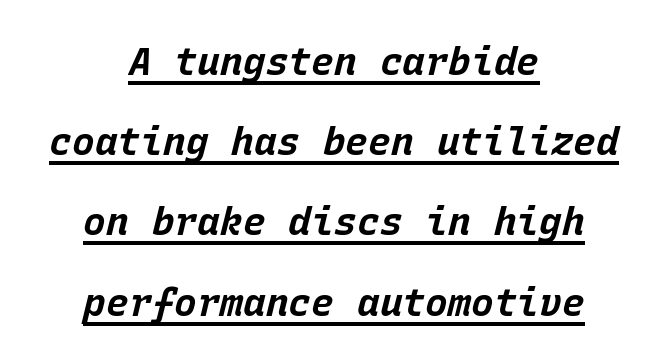
Q: Is the text bold? A: Yes.
Q: Is the text italic (slanted)? A: Yes, it leans right by about 15 degrees.
Q: Is the text underlined? A: Yes.
Q: How is the paragraph aligned? A: Centered.
Q: Is the spacing between letters normal or unusually wide? A: Normal.
Q: Is the spacing between lines tight, normal or loose? A: Loose.
Q: Width (condensed, normal, or wide)? A: Normal.
Q: Stroke contrast? A: Low.
Q: x-height? A: Large.
Q: Monospaced? A: Yes.
